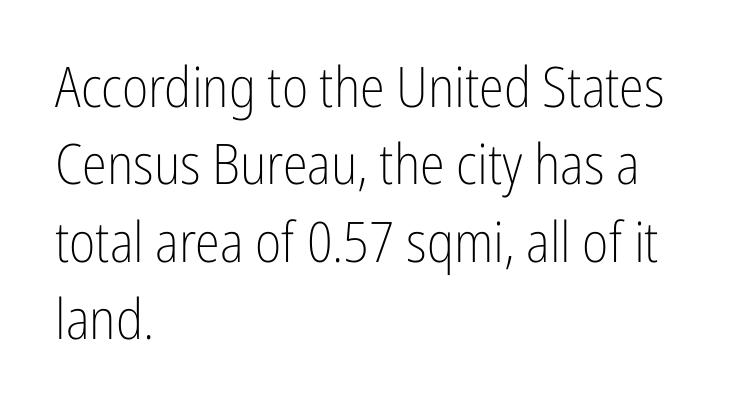
{"serif": "no", "italic": "no", "bold": "no", "weight": "light", "width": "condensed", "stroke_contrast": "low", "x_height": "medium", "monospaced": "no", "underline": "no", "align": "left", "line_spacing": "normal", "line_spacing_ratio": 1.38, "letter_spacing": "normal", "letter_spacing_em": 0.0, "glyph_px": 56}
